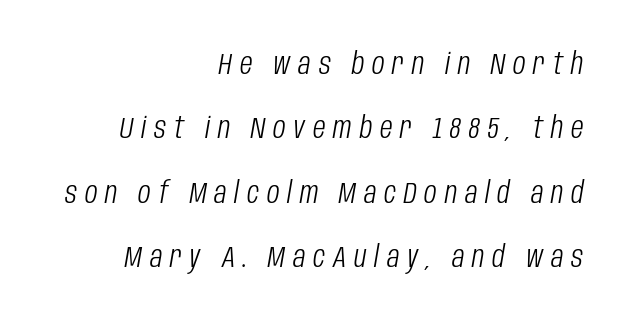
Is the type slanted? Yes — the strokes lean at a clear angle. Note the varied advance widths — an 'i' is clearly narrower than an 'm'. The space between consecutive lines is lavish. The passage is arranged like a letterhead date or caption credit — flush right. The letters are spread apart with noticeably loose tracking. The strokes are not fattened; the text isn't bold.
